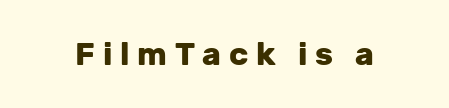
{"serif": "no", "italic": "no", "bold": "yes", "weight": "heavy", "width": "normal", "stroke_contrast": "low", "x_height": "medium", "monospaced": "no", "underline": "no", "letter_spacing": "wide", "letter_spacing_em": 0.24, "glyph_px": 32}
